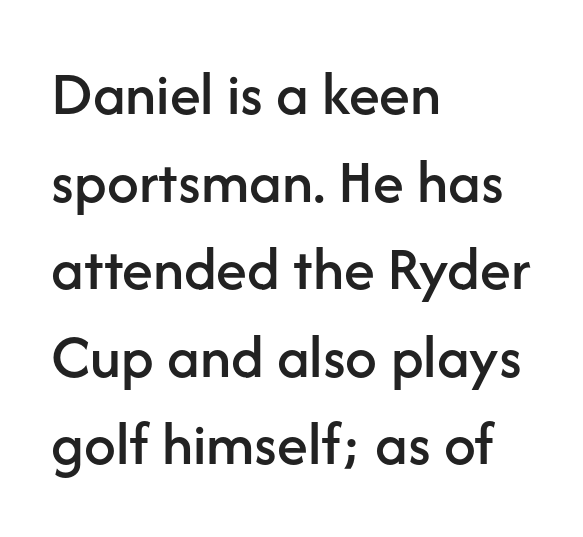
The image shows 63 px sans-serif type, upright; set left-aligned, normal line spacing (1.39x), normal letter spacing, not underlined; low stroke contrast and a medium x-height.
